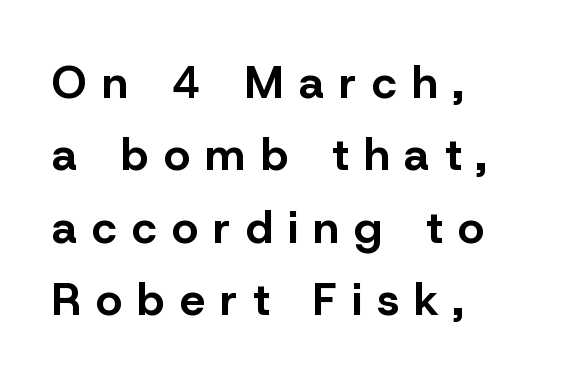
These lines have a slow, spaced-out rhythm from letter to letter. No italicization has been applied; the sample stays upright. Heavy, bold letterforms. Summary of vertical rhythm: regular, with standard interline spacing. Classification — sans serif. Is this a fixed-width face? No — the glyphs have proportional, varying widths.
